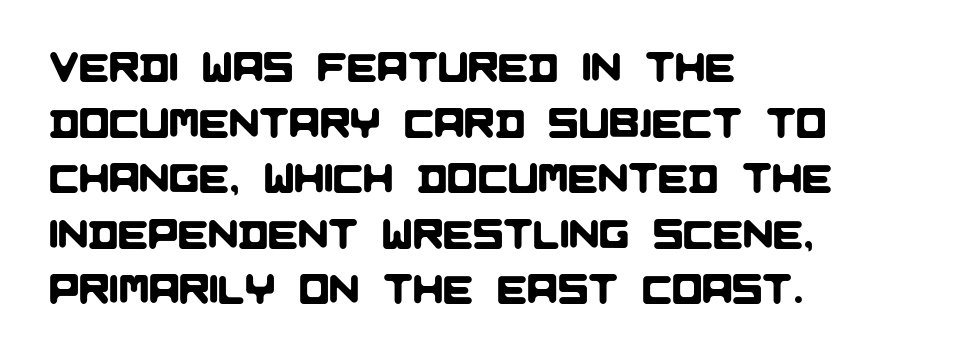
{"serif": "no", "width": "normal", "stroke_contrast": "low", "x_height": "large", "monospaced": "no", "underline": "no", "align": "left", "line_spacing": "normal", "line_spacing_ratio": 1.39, "letter_spacing": "normal", "letter_spacing_em": 0.0, "glyph_px": 40}
